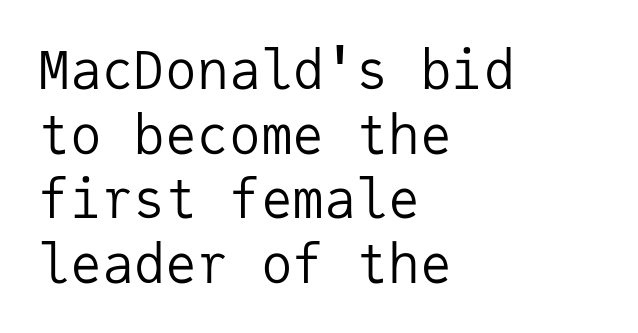
The image shows 53 px regular-weight sans-serif type, upright, monospaced; set left-aligned, line spacing 1.22x, normal letter spacing, not underlined; low stroke contrast and a medium x-height.
